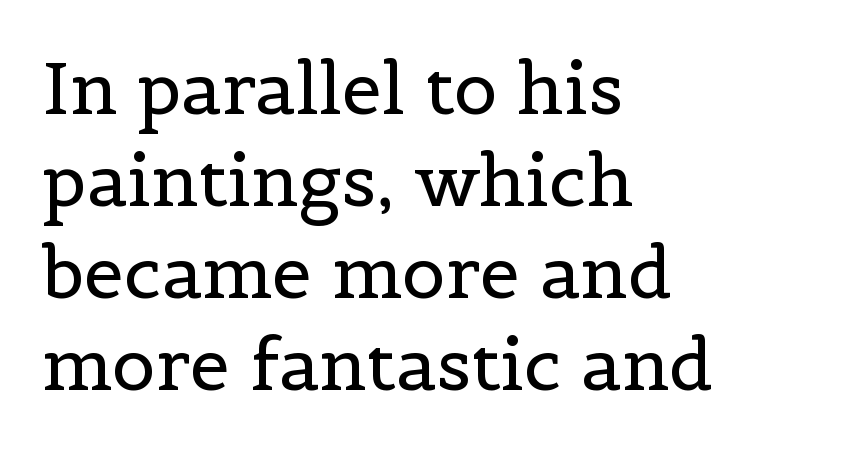
{"serif": "yes", "italic": "no", "bold": "no", "weight": "regular", "width": "normal", "x_height": "medium", "monospaced": "no", "underline": "no", "align": "left", "line_spacing": "normal", "line_spacing_ratio": 1.28, "letter_spacing": "normal", "letter_spacing_em": 0.0, "glyph_px": 72}
